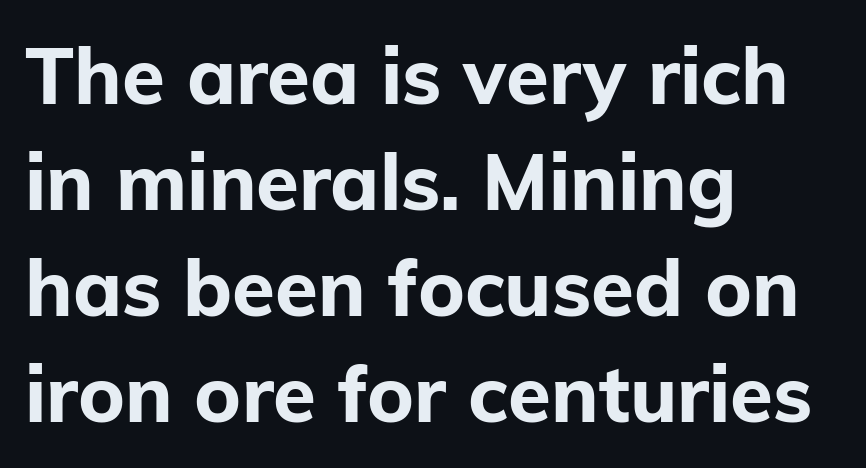
{"serif": "no", "italic": "no", "bold": "yes", "weight": "bold", "width": "normal", "stroke_contrast": "low", "x_height": "medium", "monospaced": "no", "underline": "no", "align": "left", "line_spacing": "normal", "line_spacing_ratio": 1.36, "letter_spacing": "normal", "letter_spacing_em": 0.0, "glyph_px": 78}
